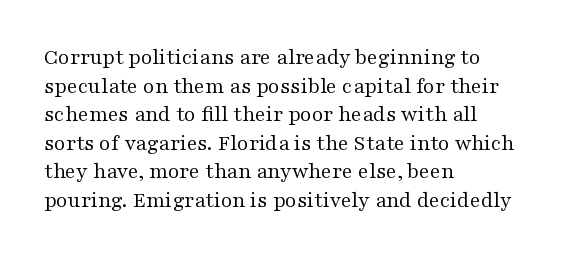
{"italic": "no", "bold": "no", "underline": "no", "align": "left", "line_spacing": "normal", "line_spacing_ratio": 1.3, "letter_spacing": "normal", "letter_spacing_em": 0.0, "glyph_px": 22}
